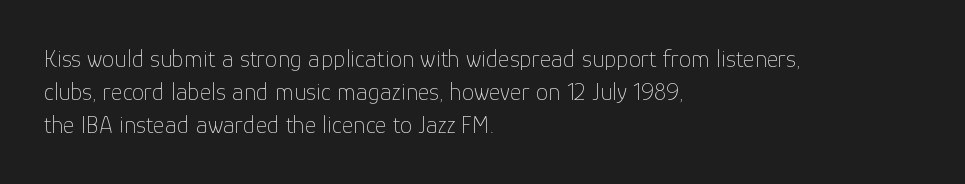
The image shows 25 px text type, upright; set left-aligned, normal line spacing (1.33x), normal letter spacing, not underlined.
